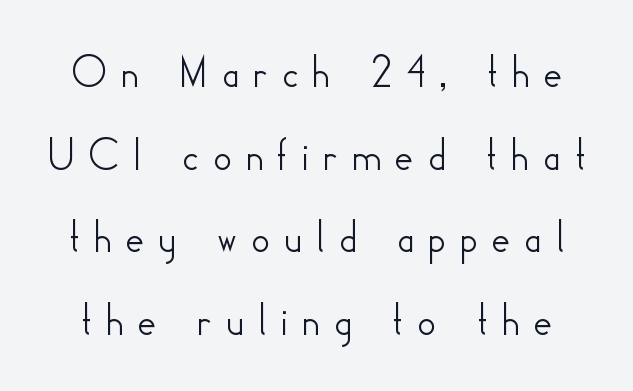
The image shows 48 px sans-serif type, upright; set line spacing 1.72x, unusually wide letter spacing (+0.25 em), not underlined; low stroke contrast and a small x-height.
